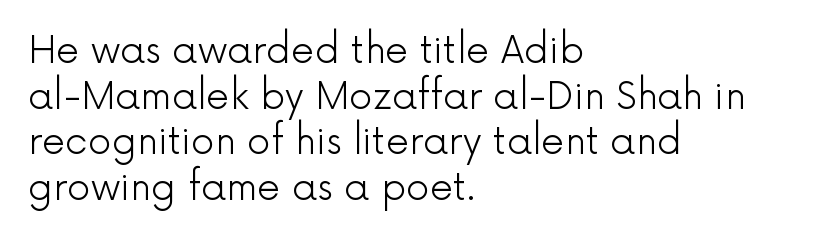
Q: Is the text bold? A: No.
Q: Is the text italic (slanted)? A: No, it is upright.
Q: Is the typeface a serif or a sans-serif typeface? A: Sans-serif.
Q: Is the text underlined? A: No.
Q: How is the paragraph aligned? A: Left-aligned.
Q: Is the spacing between letters normal or unusually wide? A: Normal.
Q: Width (condensed, normal, or wide)? A: Normal.
Q: x-height? A: Medium.
Q: Monospaced? A: No.
